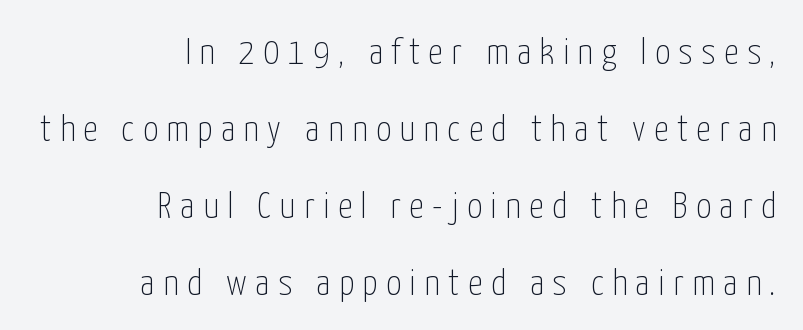
You can tell from the bare stems that sans-serif type was used. Reading down the column, the eye jumps a long way to each next line. Each letter keeps its own natural width here, so spacing adapts to shape. Look at the tracking — it's clearly loosened, letters drifting apart. The typesetting does not lean heavy: it is not bold.
